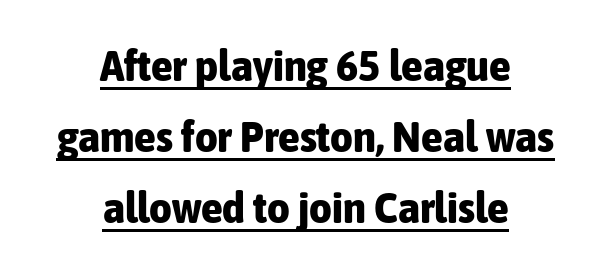
Q: Is the text bold? A: Yes.
Q: Is the text italic (slanted)? A: No, it is upright.
Q: Is the typeface a serif or a sans-serif typeface? A: Sans-serif.
Q: Is the text underlined? A: Yes.
Q: How is the paragraph aligned? A: Centered.
Q: Is the spacing between letters normal or unusually wide? A: Normal.
Q: Is the spacing between lines tight, normal or loose? A: Normal.
Q: Width (condensed, normal, or wide)? A: Condensed.
Q: Stroke contrast? A: Low.
Q: x-height? A: Medium.
Q: Monospaced? A: No.
